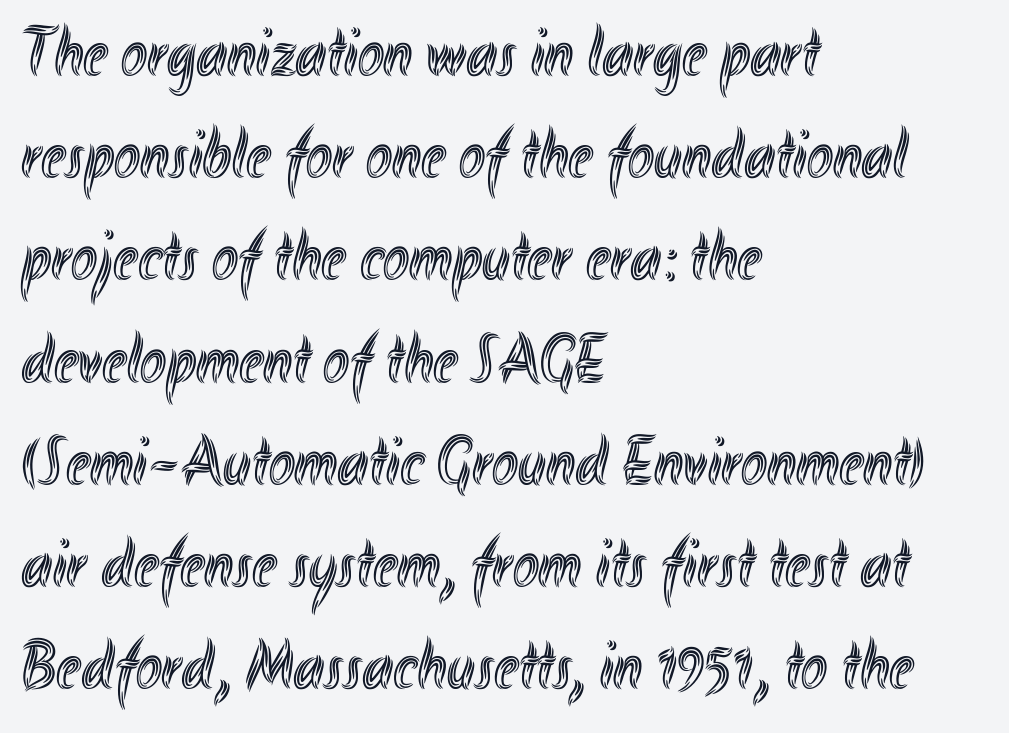
The line-height multiplier appears to be the usual default. Is this a fixed-width face? No — the glyphs have proportional, varying widths. The face used here is rendered with its standard letterfit.
